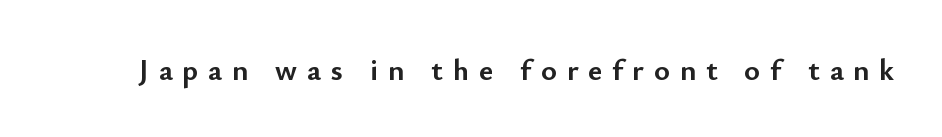
The image shows 30 px semibold sans-serif type, upright; set unusually wide letter spacing (+0.33 em), not underlined; low stroke contrast and a small x-height.
